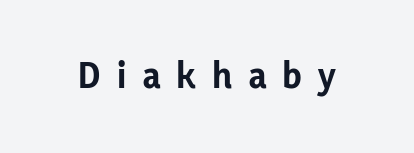
{"serif": "no", "italic": "no", "bold": "yes", "weight": "bold", "width": "normal", "stroke_contrast": "low", "x_height": "medium", "monospaced": "no", "underline": "no", "letter_spacing": "wide", "letter_spacing_em": 0.42, "glyph_px": 39}
